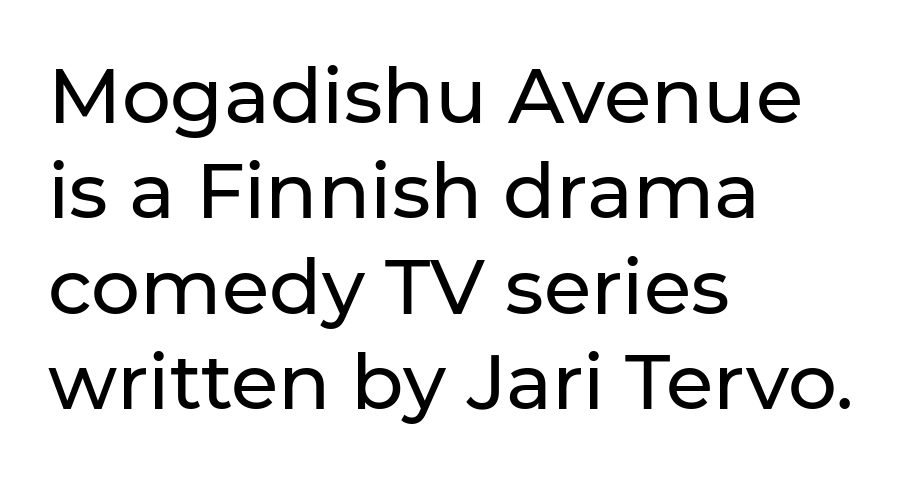
These lines stack with their left ends in a neat column. This is roman type, the default non-slanted kind. Nothing unusual about the tracking: characters are spaced as the font intends. This sample has the flowing, uneven cadence of proportional lettering. The baseline area is clear. Is this a sans? Yes — the strokes have no serifs.
